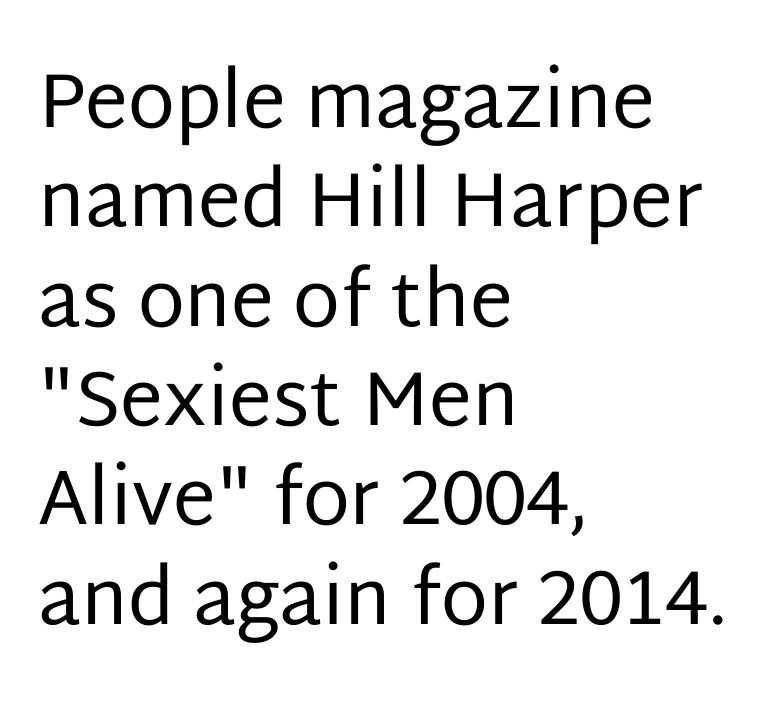
Q: Is the text bold? A: No.
Q: Is the text italic (slanted)? A: No, it is upright.
Q: Is the typeface a serif or a sans-serif typeface? A: Sans-serif.
Q: Is the text underlined? A: No.
Q: How is the paragraph aligned? A: Left-aligned.
Q: Is the spacing between letters normal or unusually wide? A: Normal.
Q: Is the spacing between lines tight, normal or loose? A: Normal.
Q: Width (condensed, normal, or wide)? A: Normal.
Q: Stroke contrast? A: Low.
Q: x-height? A: Large.
Q: Monospaced? A: No.
